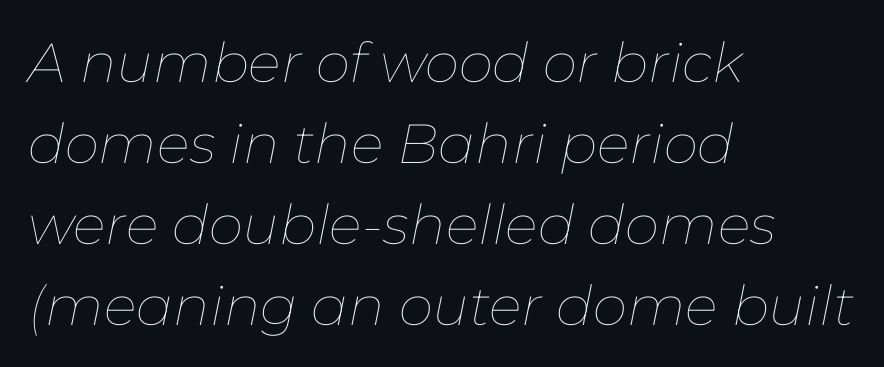
Stems here are at most as thick as an everyday book face. Is this a fixed-width face? No — the glyphs have proportional, varying widths. Descender tails drop into unmarked territory. Caption: multi-line text, flush left, ragged right.
